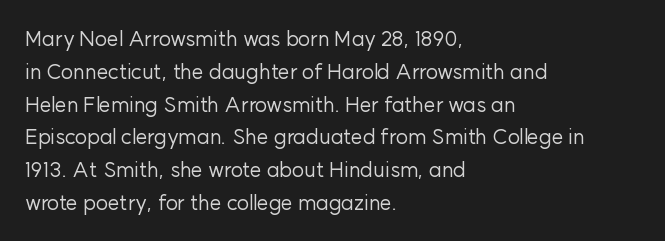
Upright lettering throughout. The rows are spaced the way most documents space them. These lines stack with their left ends in a neat column. The space beneath each line is pristine and unruled. This sample uses plain, unmodified letter spacing. Stem width sits at or under what a default text font uses.
